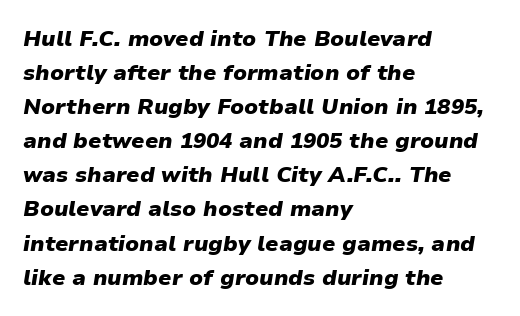
Q: Is the text bold? A: Yes.
Q: Is the text italic (slanted)? A: Yes, it leans right by about 9 degrees.
Q: Is the text underlined? A: No.
Q: How is the paragraph aligned? A: Left-aligned.
Q: Is the spacing between letters normal or unusually wide? A: Normal.
Q: Is the spacing between lines tight, normal or loose? A: Normal.
